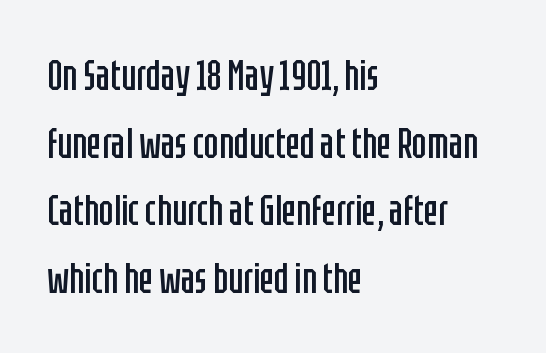
Q: Is the text bold? A: No.
Q: Is the text italic (slanted)? A: No, it is upright.
Q: Is the typeface a serif or a sans-serif typeface? A: Sans-serif.
Q: Is the text underlined? A: No.
Q: How is the paragraph aligned? A: Left-aligned.
Q: Is the spacing between letters normal or unusually wide? A: Normal.
Q: Is the spacing between lines tight, normal or loose? A: Normal.
Q: Width (condensed, normal, or wide)? A: Condensed.
Q: Stroke contrast? A: Low.
Q: x-height? A: Large.
Q: Monospaced? A: No.
